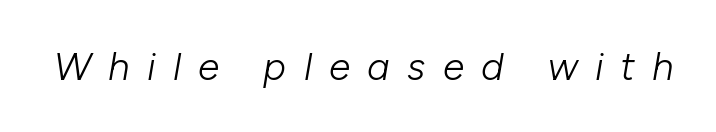
Think standard paragraph weight, or any step lighter than that. The tracking jumps out immediately: characters are airy and widely separated. Italic: yes, the glyphs are oblique. Check under the words: just untouched page. This sample has the flowing, uneven cadence of proportional lettering.
